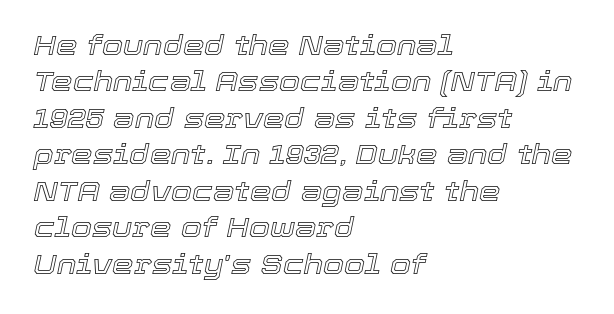
Q: Is the text italic (slanted)? A: Yes, it leans right by about 12 degrees.
Q: Is the text underlined? A: No.
Q: How is the paragraph aligned? A: Left-aligned.
Q: Is the spacing between letters normal or unusually wide? A: Normal.
Q: Is the spacing between lines tight, normal or loose? A: Normal.
